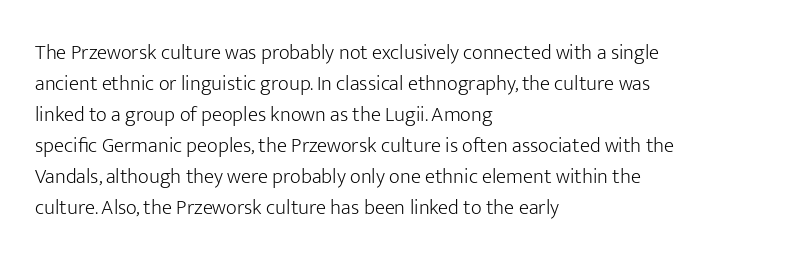
Q: Is the text bold? A: No.
Q: Is the text italic (slanted)? A: No, it is upright.
Q: Is the text underlined? A: No.
Q: How is the paragraph aligned? A: Left-aligned.
Q: Is the spacing between letters normal or unusually wide? A: Normal.
Q: Is the spacing between lines tight, normal or loose? A: Normal.
